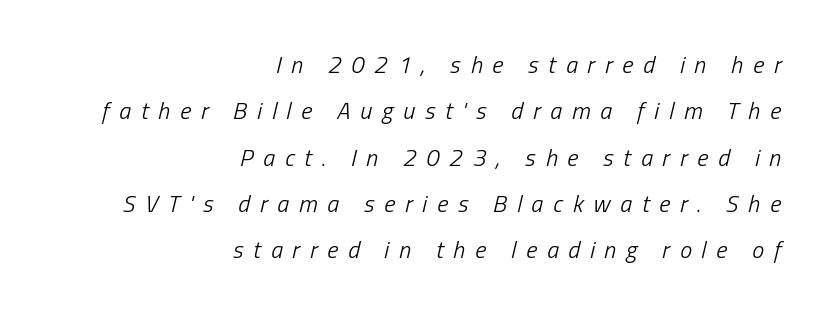
Q: Is the text bold? A: No.
Q: Is the text italic (slanted)? A: Yes, it leans right by about 13 degrees.
Q: Is the text underlined? A: No.
Q: How is the paragraph aligned? A: Right-aligned.
Q: Is the spacing between letters normal or unusually wide? A: Unusually wide.
Q: Is the spacing between lines tight, normal or loose? A: Loose.
